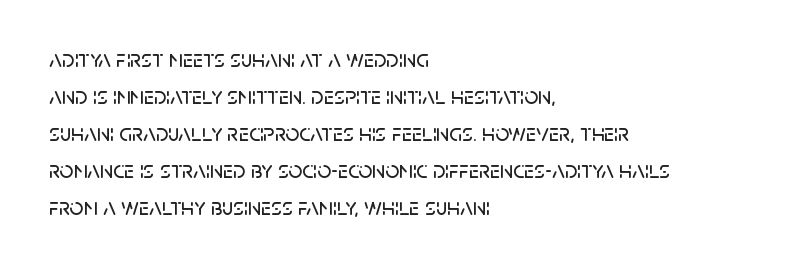
Q: Is the text italic (slanted)? A: No, it is upright.
Q: Is the text underlined? A: No.
Q: How is the paragraph aligned? A: Left-aligned.
Q: Is the spacing between letters normal or unusually wide? A: Normal.
Q: Is the spacing between lines tight, normal or loose? A: Normal.
